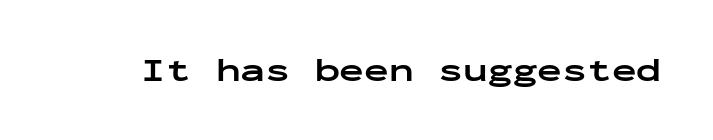
The image shows 33 px bold, wide sans-serif type, upright, monospaced; set normal letter spacing, not underlined; low stroke contrast and a medium x-height.
